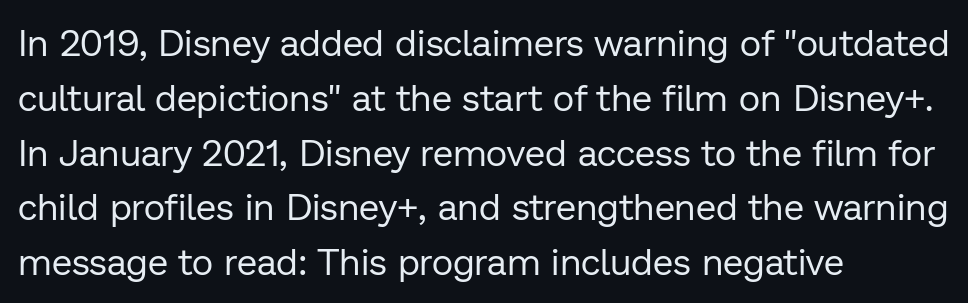
Q: Is the text bold? A: No.
Q: Is the text italic (slanted)? A: No, it is upright.
Q: Is the typeface a serif or a sans-serif typeface? A: Sans-serif.
Q: Is the text underlined? A: No.
Q: How is the paragraph aligned? A: Left-aligned.
Q: Is the spacing between letters normal or unusually wide? A: Normal.
Q: Is the spacing between lines tight, normal or loose? A: Normal.
Q: Width (condensed, normal, or wide)? A: Normal.
Q: Stroke contrast? A: Low.
Q: x-height? A: Medium.
Q: Monospaced? A: No.
